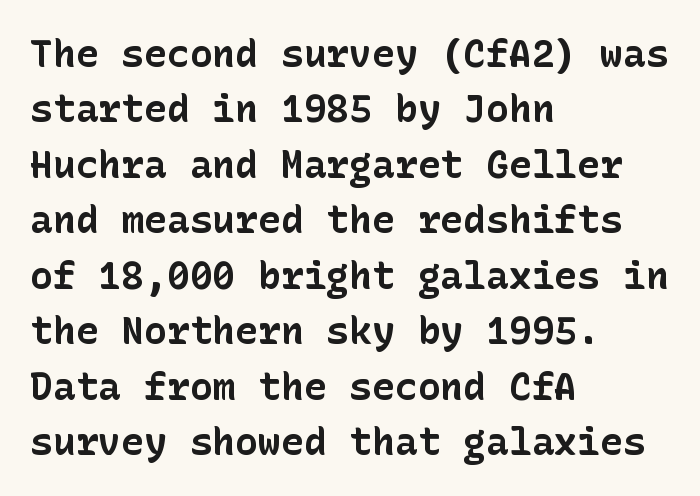
{"serif": "no", "italic": "no", "bold": "yes", "weight": "bold", "width": "normal", "stroke_contrast": "low", "x_height": "medium", "underline": "no", "align": "left", "line_spacing": "normal", "line_spacing_ratio": 1.46, "letter_spacing": "normal", "letter_spacing_em": 0.0, "glyph_px": 38}
